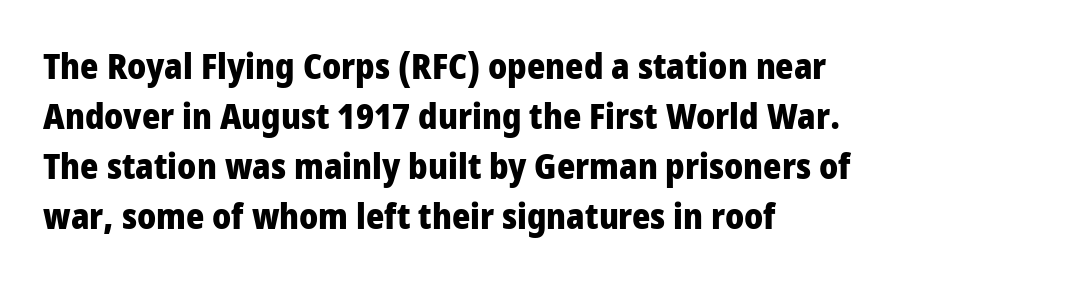
Q: Is the text bold? A: Yes.
Q: Is the text italic (slanted)? A: No, it is upright.
Q: Is the typeface a serif or a sans-serif typeface? A: Sans-serif.
Q: Is the text underlined? A: No.
Q: How is the paragraph aligned? A: Left-aligned.
Q: Is the spacing between letters normal or unusually wide? A: Normal.
Q: Is the spacing between lines tight, normal or loose? A: Normal.
Q: Width (condensed, normal, or wide)? A: Condensed.
Q: Stroke contrast? A: Low.
Q: x-height? A: Large.
Q: Monospaced? A: No.
